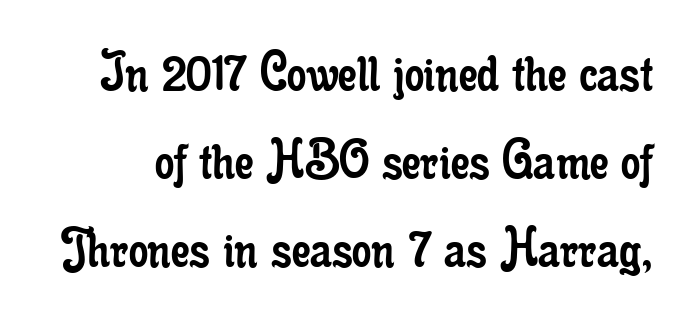
{"serif": "yes", "italic": "no", "bold": "no", "weight": "regular", "width": "condensed", "stroke_contrast": "low", "x_height": "small", "monospaced": "no", "underline": "no", "line_spacing": "normal", "line_spacing_ratio": 1.44, "letter_spacing": "normal", "letter_spacing_em": 0.0, "glyph_px": 61}
